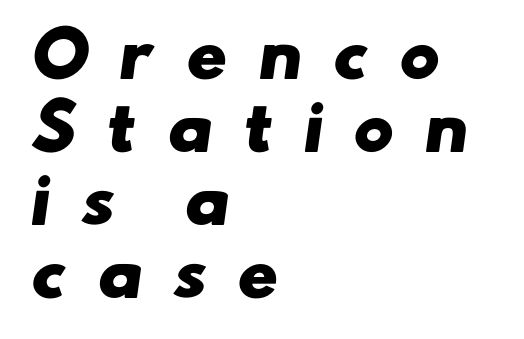
Q: Is the text bold? A: Yes.
Q: Is the typeface a serif or a sans-serif typeface? A: Sans-serif.
Q: Is the text underlined? A: No.
Q: How is the paragraph aligned? A: Left-aligned.
Q: Is the spacing between letters normal or unusually wide? A: Unusually wide.
Q: Width (condensed, normal, or wide)? A: Wide.
Q: Stroke contrast? A: Low.
Q: x-height? A: Small.
Q: Monospaced? A: No.
